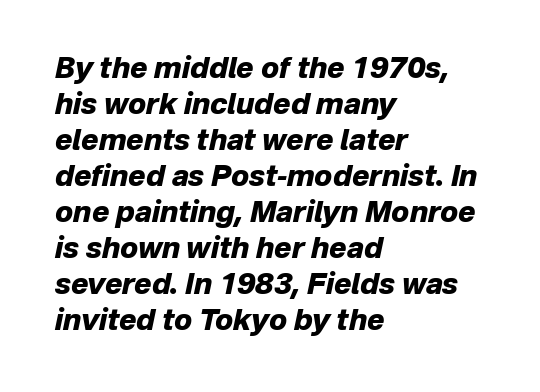
Weight check: bold — yes, fully. The letters are slanted; this is an italic face. Honestly, the letter spacing is just normal — you wouldn't notice it. Nobody drew a line under any word here. Spacing verdict: proportional, widths tailored to each character. Line starts are locked; line ends wander.
